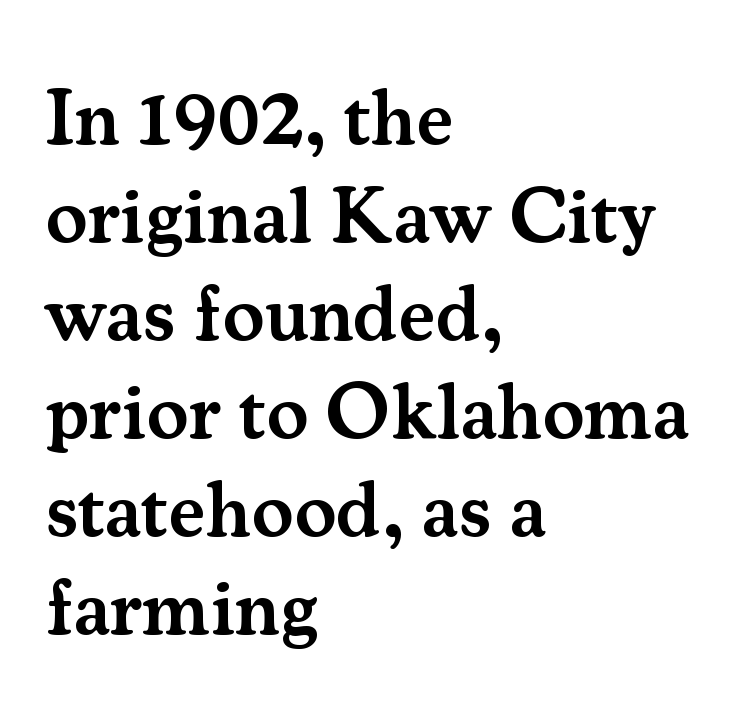
These lines are rendered in a variable-pitch font. Students, this is semibold: more ink than regular, less than bold. The paragraph shown leans on its left margin. Little horizontal feet cap the strokes, marking this as serif type.
